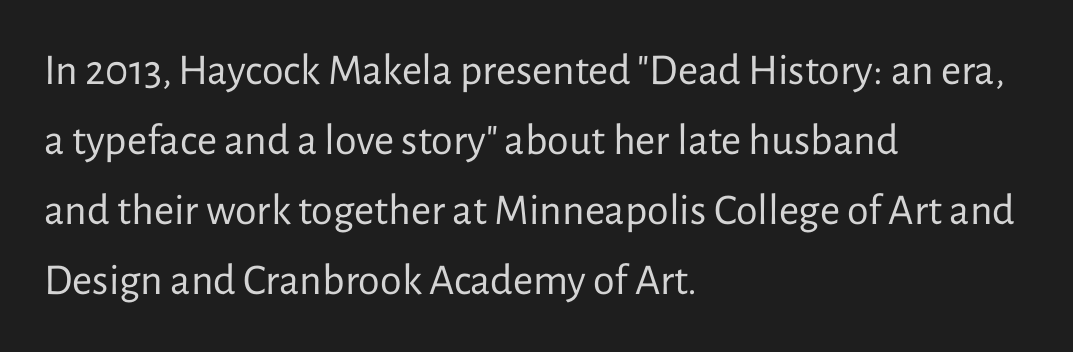
Q: Is the text bold? A: No.
Q: Is the text italic (slanted)? A: No, it is upright.
Q: Is the typeface a serif or a sans-serif typeface? A: Sans-serif.
Q: Is the text underlined? A: No.
Q: How is the paragraph aligned? A: Left-aligned.
Q: Is the spacing between letters normal or unusually wide? A: Normal.
Q: Is the spacing between lines tight, normal or loose? A: Normal.
Q: Width (condensed, normal, or wide)? A: Normal.
Q: Stroke contrast? A: Low.
Q: x-height? A: Medium.
Q: Monospaced? A: No.
